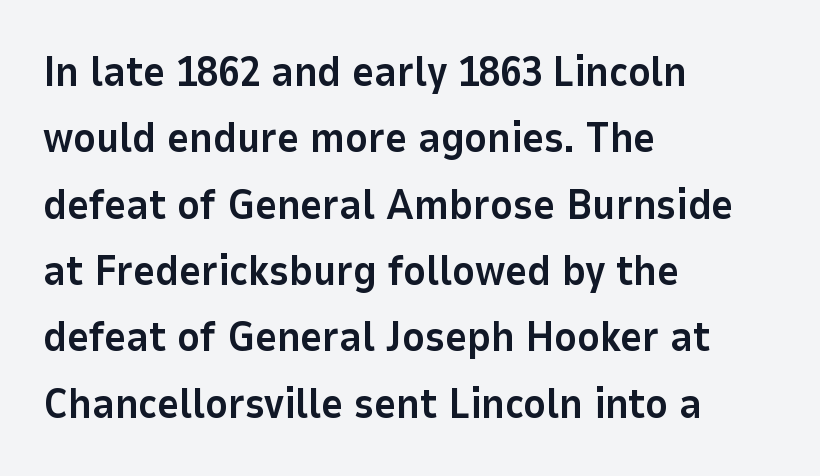
{"serif": "no", "italic": "no", "bold": "yes", "weight": "bold", "width": "normal", "stroke_contrast": "low", "x_height": "medium", "monospaced": "no", "underline": "no", "align": "left", "line_spacing": "normal", "line_spacing_ratio": 1.58, "letter_spacing": "normal", "letter_spacing_em": 0.0, "glyph_px": 42}
